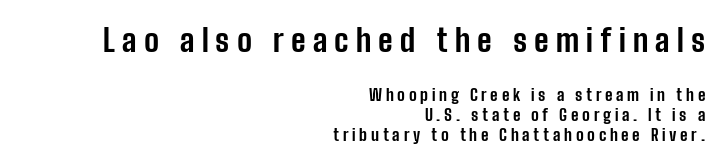
Has an underline been added? It has not. Every stem runs plumb, perpendicular to the baseline. Here the designer chose a conventional face with non-uniform glyph widths. The emphasis by scale lands on block number one, above. Emphasis by weight is at full strength: bold. Line endings align vertically; line beginnings do not.
